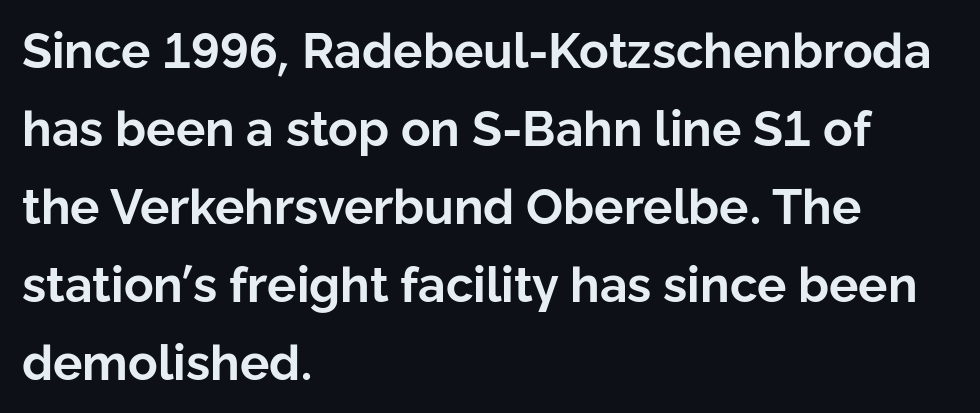
Q: Is the text bold? A: Yes.
Q: Is the text italic (slanted)? A: No, it is upright.
Q: Is the typeface a serif or a sans-serif typeface? A: Sans-serif.
Q: Is the text underlined? A: No.
Q: How is the paragraph aligned? A: Left-aligned.
Q: Is the spacing between letters normal or unusually wide? A: Normal.
Q: Is the spacing between lines tight, normal or loose? A: Normal.
Q: Width (condensed, normal, or wide)? A: Normal.
Q: Stroke contrast? A: Low.
Q: x-height? A: Medium.
Q: Monospaced? A: No.
